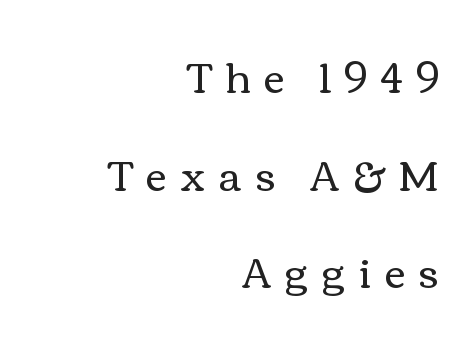
The image shows 41 px regular-weight, wide type, upright; set right-aligned, loose line spacing (2.38x), unusually wide letter spacing (+0.33 em), not underlined; a medium x-height.
